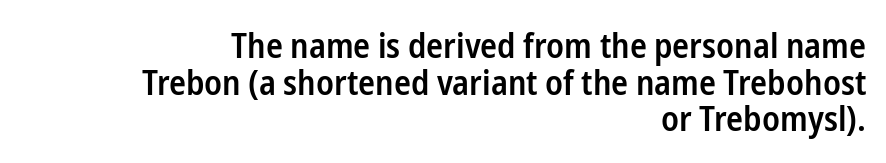
Q: Is the text bold? A: Semi-bold.
Q: Is the text italic (slanted)? A: No, it is upright.
Q: Is the typeface a serif or a sans-serif typeface? A: Sans-serif.
Q: Is the text underlined? A: No.
Q: How is the paragraph aligned? A: Right-aligned.
Q: Is the spacing between letters normal or unusually wide? A: Normal.
Q: Is the spacing between lines tight, normal or loose? A: Tight.
Q: Width (condensed, normal, or wide)? A: Condensed.
Q: Stroke contrast? A: Low.
Q: x-height? A: Medium.
Q: Monospaced? A: No.
